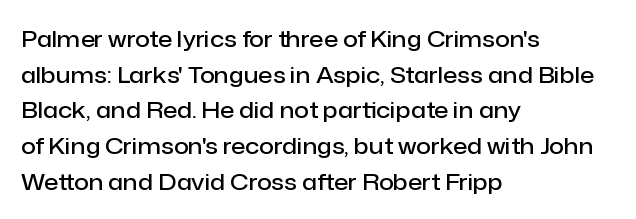
The image shows 23 px text type, upright; set left-aligned, normal line spacing (1.55x), normal letter spacing, not underlined.
